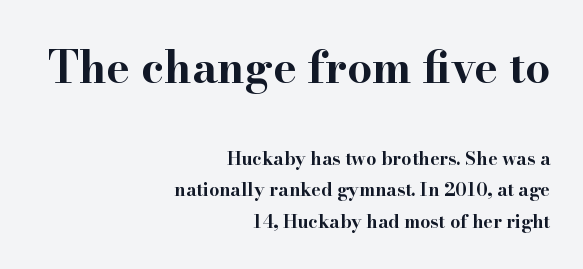
The image shows 44 px bold, wide serif type, upright; set right-aligned, line spacing 1.73x, normal letter spacing, not underlined; the first (top) block is 2.44x larger; high stroke contrast and a small x-height.
